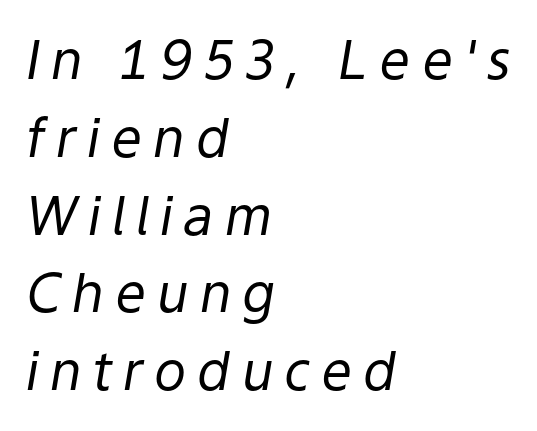
Q: Is the text bold? A: No.
Q: Is the text italic (slanted)? A: Yes, it leans right by about 9 degrees.
Q: Is the text underlined? A: No.
Q: How is the paragraph aligned? A: Left-aligned.
Q: Is the spacing between letters normal or unusually wide? A: Unusually wide.
Q: Is the spacing between lines tight, normal or loose? A: Normal.
Q: Width (condensed, normal, or wide)? A: Normal.
Q: Stroke contrast? A: Low.
Q: x-height? A: Medium.
Q: Monospaced? A: No.
